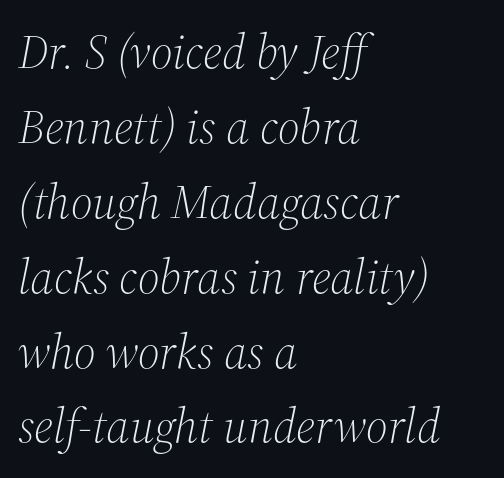
Q: Is the text bold? A: No.
Q: Is the text italic (slanted)? A: Yes, it leans right by about 12 degrees.
Q: Is the typeface a serif or a sans-serif typeface? A: Serif.
Q: Is the text underlined? A: No.
Q: How is the paragraph aligned? A: Left-aligned.
Q: Is the spacing between letters normal or unusually wide? A: Normal.
Q: Is the spacing between lines tight, normal or loose? A: Normal.
Q: Width (condensed, normal, or wide)? A: Normal.
Q: Stroke contrast? A: Medium.
Q: x-height? A: Medium.
Q: Monospaced? A: No.
